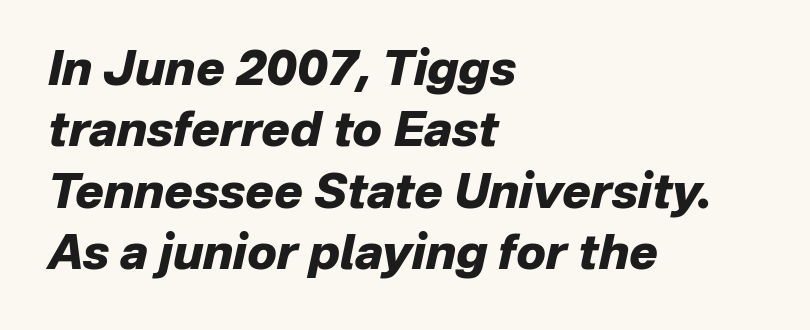
{"italic": "yes", "lean": "right", "slant_degrees": 12, "bold": "yes", "weight": "heavy", "width": "normal", "stroke_contrast": "low", "x_height": "medium", "monospaced": "no", "underline": "no", "align": "left", "line_spacing": "normal", "line_spacing_ratio": 1.28, "letter_spacing": "normal", "letter_spacing_em": 0.0, "glyph_px": 48}
